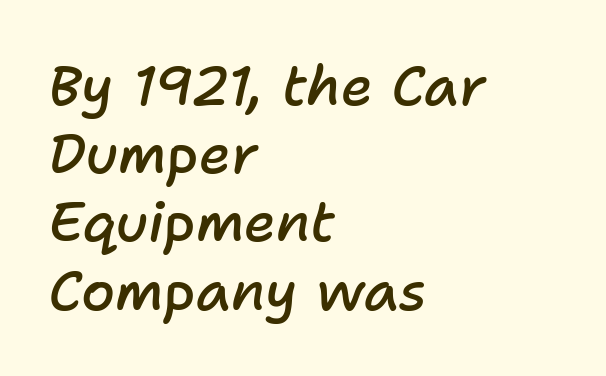
The image shows 55 px semibold type, italic (leaning right); set left-aligned, line spacing 1.24x, normal letter spacing, not underlined; low stroke contrast and a medium x-height.
